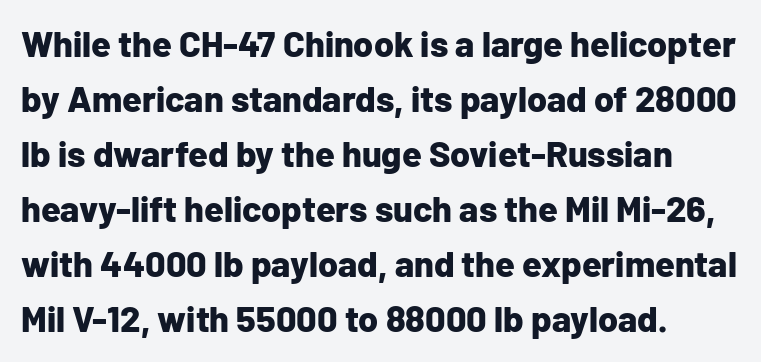
The image shows 36 px bold sans-serif type, upright; set left-aligned, normal line spacing (1.53x), normal letter spacing, not underlined; low stroke contrast and a medium x-height.
